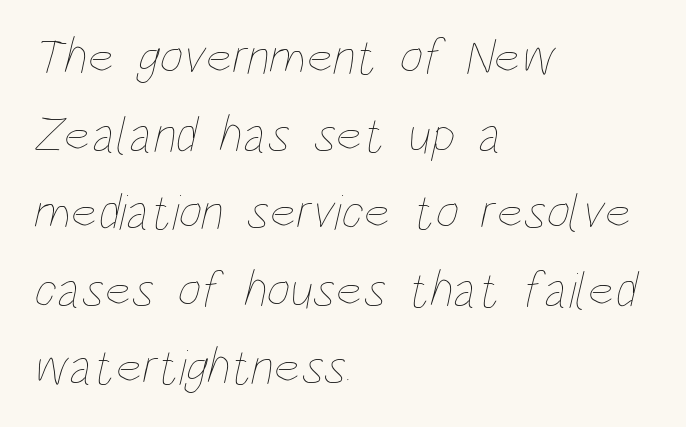
Is there much room between lines? A standard amount, neither cramped nor airy. Looks like regular typesetting: each glyph gets only the width it needs. Stems and bowls with no extra thickness — not bold. No extra tracking has been applied to these lines.
